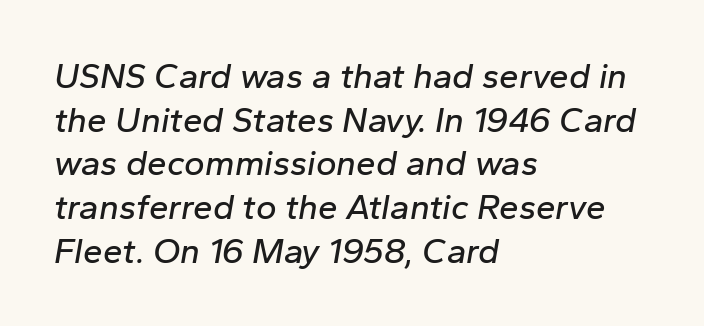
The image shows 35 px text type, italic (leaning right); set left-aligned, normal line spacing (1.25x), normal letter spacing, not underlined; low stroke contrast and a medium x-height.
